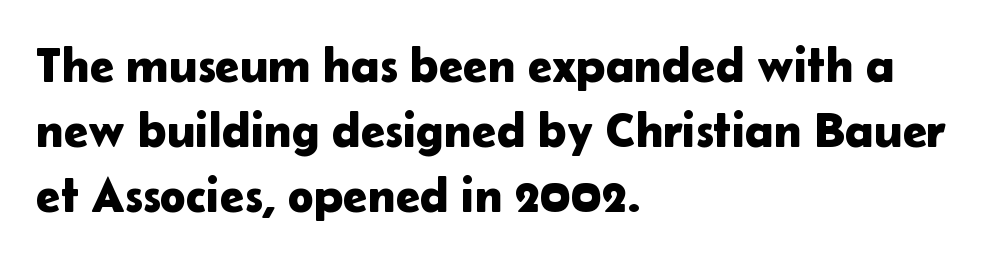
The lines are quadded left. Just letters on the line, the space beneath them empty. The characters display no serif detailing; their extremities are plain. Ordinary non-slanted type is in use.
